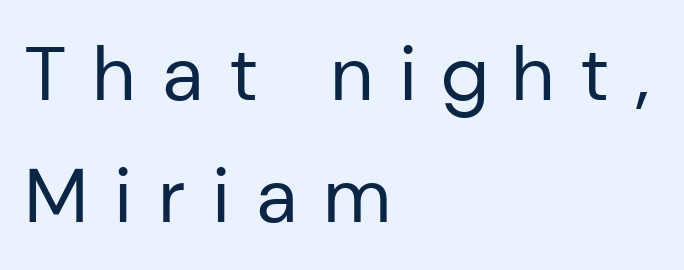
Q: Is the text bold? A: No.
Q: Is the text italic (slanted)? A: No, it is upright.
Q: Is the typeface a serif or a sans-serif typeface? A: Sans-serif.
Q: Is the text underlined? A: No.
Q: How is the paragraph aligned? A: Left-aligned.
Q: Is the spacing between letters normal or unusually wide? A: Unusually wide.
Q: Is the spacing between lines tight, normal or loose? A: Normal.
Q: Width (condensed, normal, or wide)? A: Normal.
Q: Stroke contrast? A: Low.
Q: x-height? A: Medium.
Q: Monospaced? A: No.
